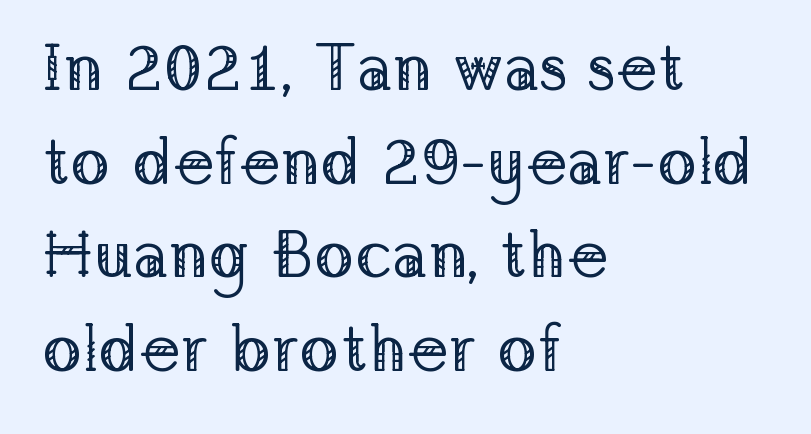
The image shows 66 px regular-weight serif type, upright; set left-aligned, normal line spacing (1.42x), normal letter spacing, not underlined; low stroke contrast and a medium x-height.
